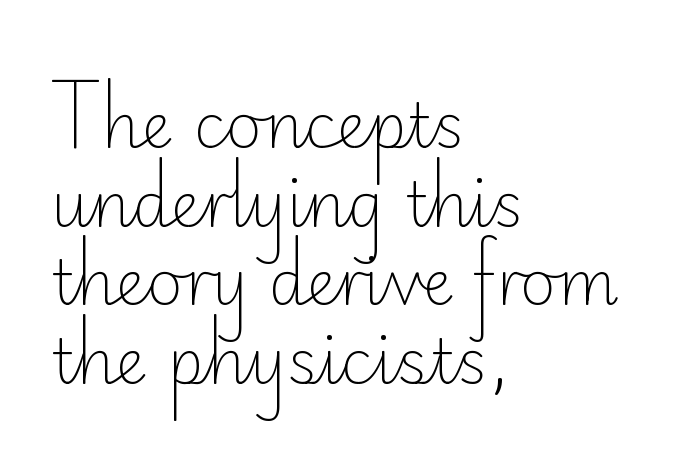
The image shows 62 px light sans-serif type, upright; set left-aligned, normal line spacing (1.27x), normal letter spacing, not underlined; low stroke contrast and a small x-height.
